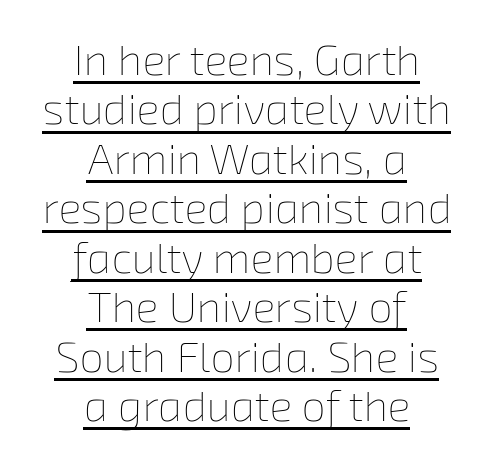
No chunkiness to these letters — they're not bold. The glyphs are accompanied by a horizontal stroke just below them. The letters sit at their default tracking, neither squeezed nor spread. A typesetter would call this proportional, since set widths differ per character. Each new line begins almost immediately beneath the previous one.
